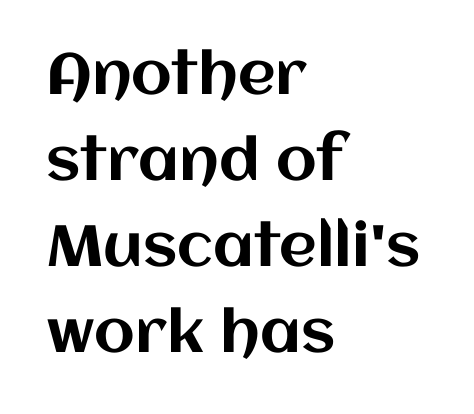
Q: Is the text italic (slanted)? A: No, it is upright.
Q: Is the text underlined? A: No.
Q: How is the paragraph aligned? A: Left-aligned.
Q: Is the spacing between letters normal or unusually wide? A: Normal.
Q: Is the spacing between lines tight, normal or loose? A: Normal.
Q: Width (condensed, normal, or wide)? A: Normal.
Q: Stroke contrast? A: Medium.
Q: x-height? A: Large.
Q: Monospaced? A: No.
